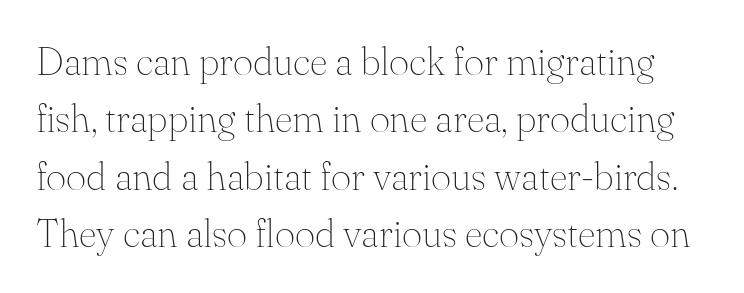
The image shows 39 px thin serif type, upright; set normal line spacing (1.47x), normal letter spacing, not underlined; medium stroke contrast and a small x-height.
